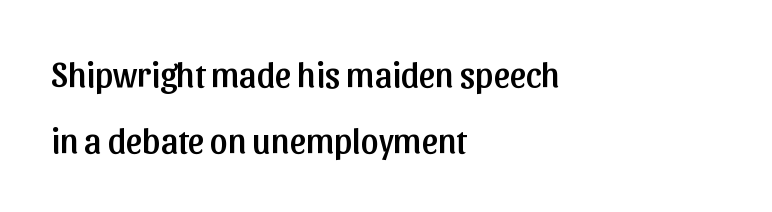
The image shows 35 px sans-serif type, upright; set left-aligned, loose line spacing (1.9x), normal letter spacing, not underlined; low stroke contrast and a medium x-height.
